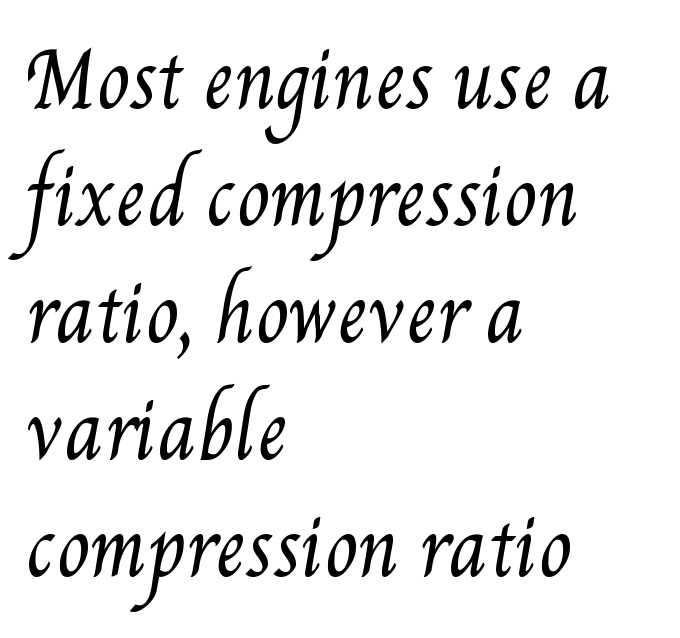
{"bold": "no", "weight": "regular", "width": "condensed", "stroke_contrast": "medium", "x_height": "small", "monospaced": "no", "underline": "no", "align": "left", "line_spacing": "normal", "line_spacing_ratio": 1.56, "letter_spacing": "normal", "letter_spacing_em": 0.0, "glyph_px": 75}
